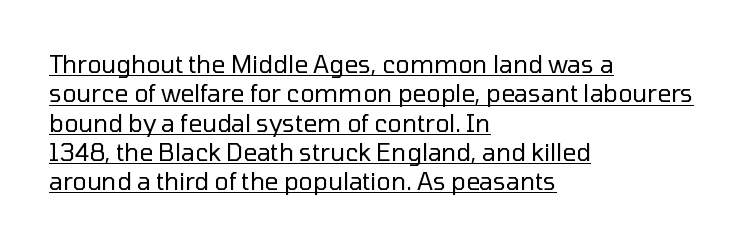
Weight: in the light-to-regular range. The letters sit at their default tracking, neither squeezed nor spread. The face used here appears with an underline applied. Posture: vertical.
